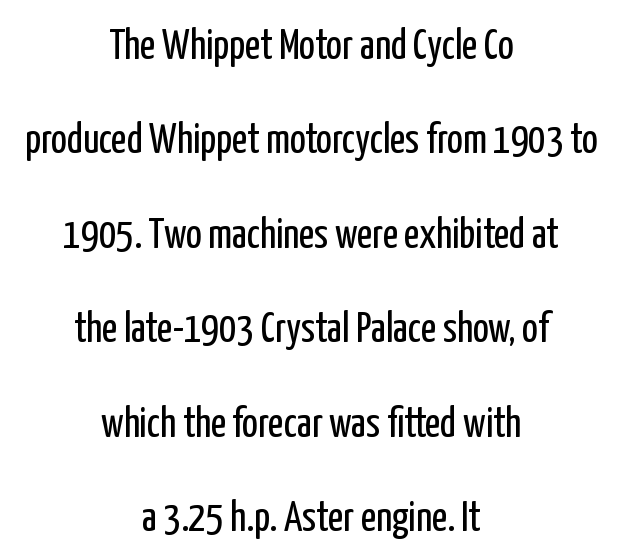
Q: Is the text bold? A: No.
Q: Is the text italic (slanted)? A: No, it is upright.
Q: Is the typeface a serif or a sans-serif typeface? A: Sans-serif.
Q: Is the text underlined? A: No.
Q: How is the paragraph aligned? A: Centered.
Q: Is the spacing between letters normal or unusually wide? A: Normal.
Q: Is the spacing between lines tight, normal or loose? A: Loose.
Q: Width (condensed, normal, or wide)? A: Condensed.
Q: Stroke contrast? A: Low.
Q: x-height? A: Medium.
Q: Monospaced? A: No.
